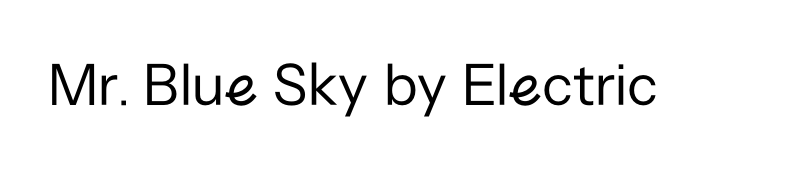
You could not count columns in this text — the font is proportionally spaced. The letters sit at their default tracking, neither squeezed nor spread. Anything drawn beneath the words? Only blank space. Upright lettering throughout. I'd call this a sans setting — the letters go barefoot. Is the stroke heavy? The answer is a plain regular-or-lighter.
